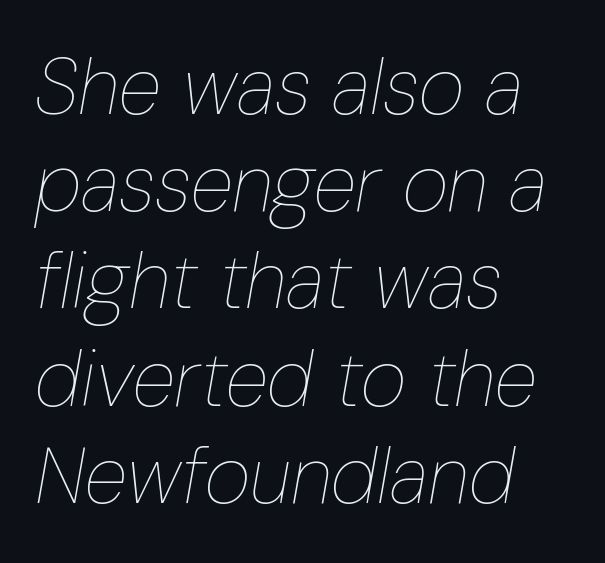
{"italic": "yes", "lean": "right", "slant_degrees": 10, "bold": "no", "weight": "thin", "width": "condensed", "stroke_contrast": "low", "x_height": "medium", "monospaced": "no", "underline": "no", "align": "left", "line_spacing_ratio": 1.23, "letter_spacing": "normal", "letter_spacing_em": 0.0, "glyph_px": 79}
